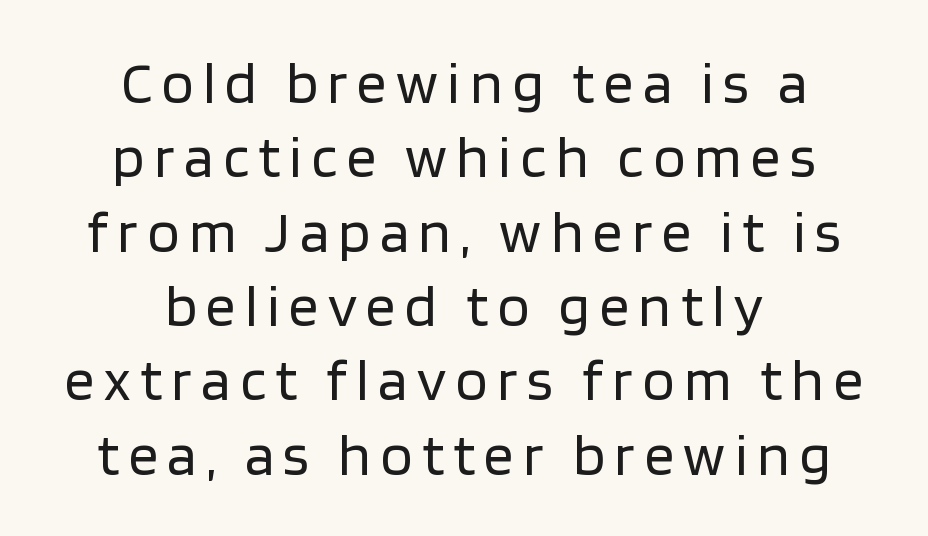
The image shows 59 px regular-weight sans-serif type, upright; set centered, normal line spacing (1.26x), not underlined; low stroke contrast and a large x-height.
